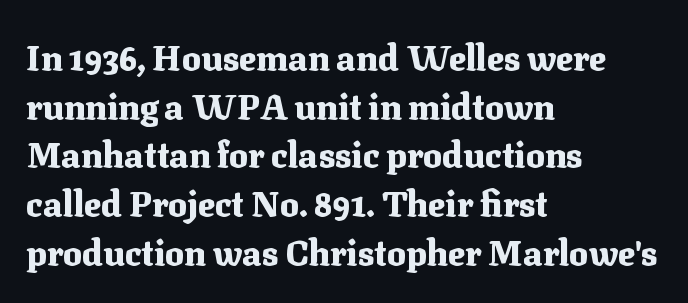
{"serif": "yes", "italic": "no", "bold": "yes", "weight": "heavy", "width": "normal", "stroke_contrast": "medium", "x_height": "medium", "monospaced": "no", "underline": "no", "align": "left", "line_spacing": "normal", "line_spacing_ratio": 1.39, "letter_spacing": "normal", "letter_spacing_em": 0.0, "glyph_px": 35}
